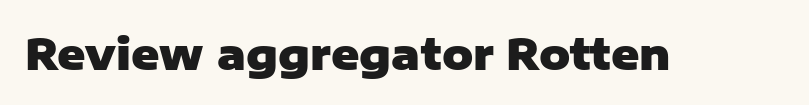
Q: Is the text bold? A: Yes.
Q: Is the text italic (slanted)? A: No, it is upright.
Q: Is the typeface a serif or a sans-serif typeface? A: Sans-serif.
Q: Is the text underlined? A: No.
Q: Is the spacing between letters normal or unusually wide? A: Normal.
Q: Width (condensed, normal, or wide)? A: Normal.
Q: Stroke contrast? A: Low.
Q: x-height? A: Medium.
Q: Monospaced? A: No.
